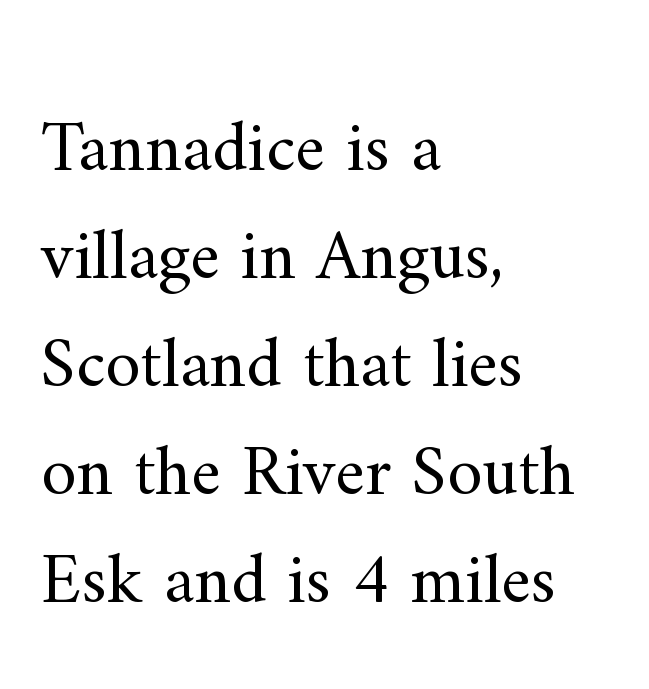
Q: Is the text bold? A: No.
Q: Is the text italic (slanted)? A: No, it is upright.
Q: Is the typeface a serif or a sans-serif typeface? A: Serif.
Q: Is the text underlined? A: No.
Q: How is the paragraph aligned? A: Left-aligned.
Q: Is the spacing between letters normal or unusually wide? A: Normal.
Q: Is the spacing between lines tight, normal or loose? A: Normal.
Q: Width (condensed, normal, or wide)? A: Normal.
Q: Stroke contrast? A: Medium.
Q: x-height? A: Small.
Q: Monospaced? A: No.
